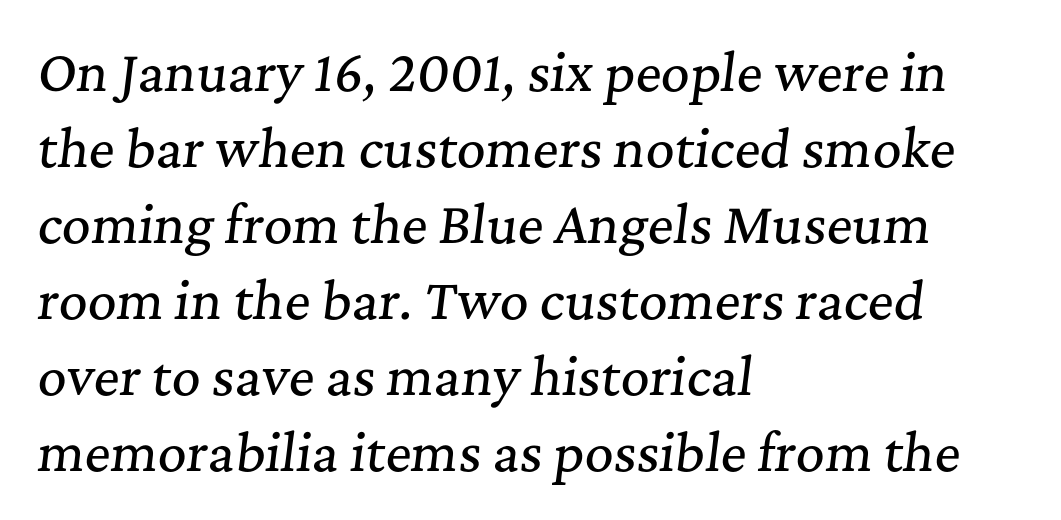
Interline gaps are of average width in this sample. You could not count columns in this text — the font is proportionally spaced. The line texture is even and compact thanks to regular tracking. Each line starts at the same left margin while the right side varies. Characters are canted at an angle relative to the baseline's perpendicular.
